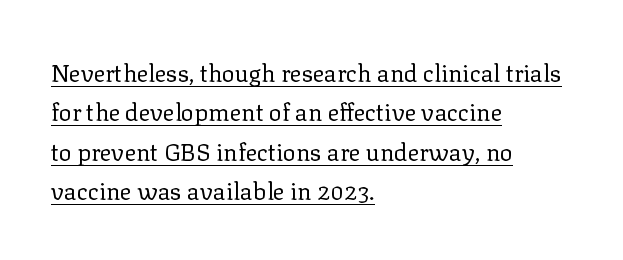
Q: Is the text bold? A: No.
Q: Is the text italic (slanted)? A: No, it is upright.
Q: Is the text underlined? A: Yes.
Q: How is the paragraph aligned? A: Left-aligned.
Q: Is the spacing between letters normal or unusually wide? A: Normal.
Q: Is the spacing between lines tight, normal or loose? A: Normal.
